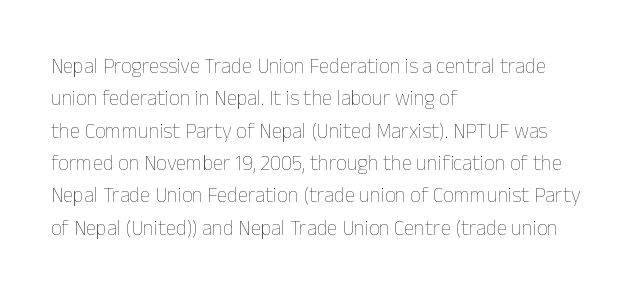
The image shows 21 px text type, upright; set left-aligned, normal line spacing (1.54x), normal letter spacing, not underlined.
